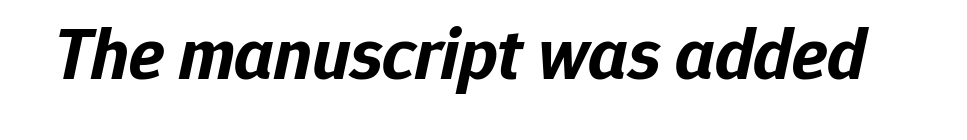
Q: Is the text bold? A: Yes.
Q: Is the text italic (slanted)? A: Yes, it leans right by about 12 degrees.
Q: Is the text underlined? A: No.
Q: Is the spacing between letters normal or unusually wide? A: Normal.
Q: Width (condensed, normal, or wide)? A: Normal.
Q: Stroke contrast? A: Low.
Q: x-height? A: Medium.
Q: Monospaced? A: No.
